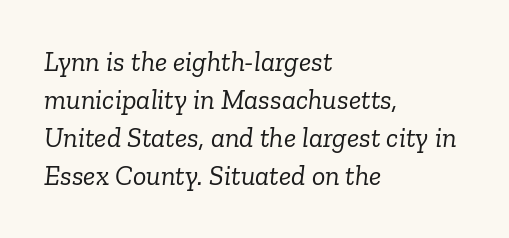
The face used here is rendered with its standard letterfit. Reading down the column, the eye jumps a familiar distance to each next line. You can tell it's italic because the verticals aren't actually vertical. Serif or sans? Serif — the stroke terminals have little feet. This sample has the flowing, uneven cadence of proportional lettering.
